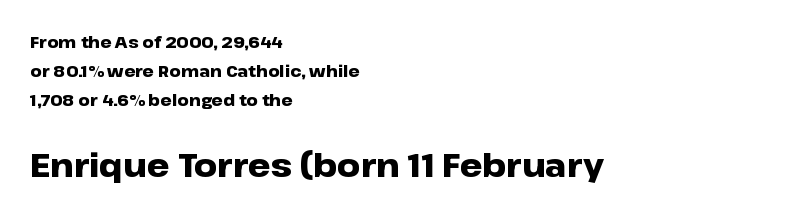
{"serif": "no", "italic": "no", "bold": "yes", "weight": "heavy", "width": "wide", "stroke_contrast": "low", "x_height": "medium", "monospaced": "no", "underline": "no", "align": "left", "line_spacing_ratio": 1.81, "letter_spacing": "normal", "letter_spacing_em": 0.0, "larger_block": "second", "size_ratio": 2.0, "glyph_px": 32}
